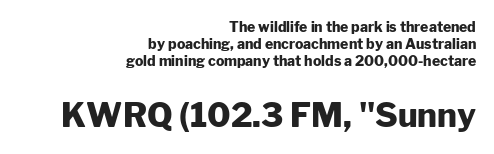
{"serif": "no", "italic": "no", "bold": "yes", "weight": "heavy", "width": "normal", "stroke_contrast": "low", "x_height": "medium", "monospaced": "no", "underline": "no", "align": "right", "line_spacing_ratio": 1.2, "letter_spacing": "normal", "letter_spacing_em": 0.0, "larger_block": "second", "size_ratio": 2.36, "glyph_px": 33}
